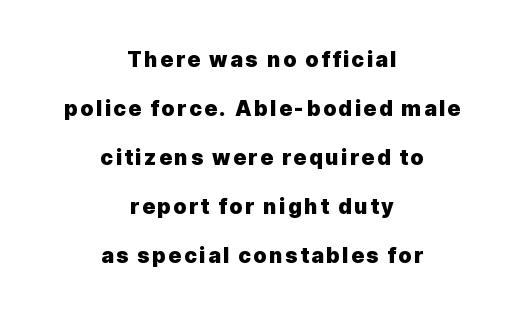
Q: Is the text bold? A: Yes.
Q: Is the text italic (slanted)? A: No, it is upright.
Q: Is the text underlined? A: No.
Q: How is the paragraph aligned? A: Centered.
Q: Is the spacing between lines tight, normal or loose? A: Loose.
